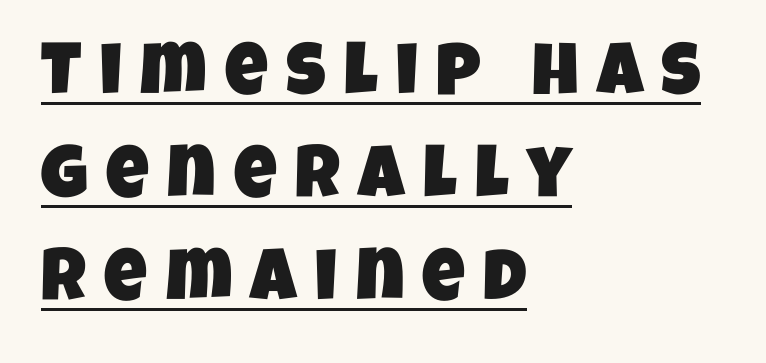
{"serif": "no", "width": "condensed", "stroke_contrast": "low", "x_height": "large", "monospaced": "no", "underline": "yes", "align": "left", "line_spacing": "normal", "line_spacing_ratio": 1.39, "letter_spacing": "wide", "letter_spacing_em": 0.25, "glyph_px": 74}
